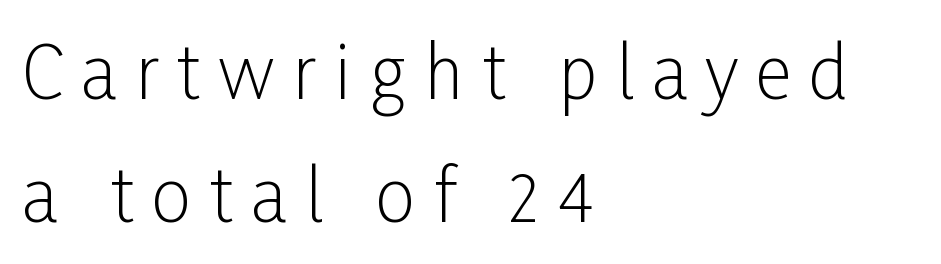
Q: Is the text bold? A: No.
Q: Is the text italic (slanted)? A: No, it is upright.
Q: Is the typeface a serif or a sans-serif typeface? A: Sans-serif.
Q: Is the text underlined? A: No.
Q: How is the paragraph aligned? A: Left-aligned.
Q: Is the spacing between letters normal or unusually wide? A: Unusually wide.
Q: Width (condensed, normal, or wide)? A: Condensed.
Q: Stroke contrast? A: Low.
Q: x-height? A: Medium.
Q: Monospaced? A: No.
